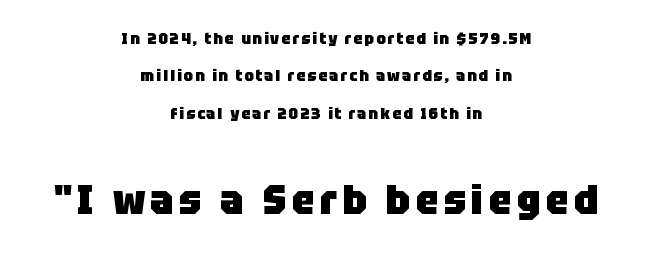
Upright lettering throughout. Do the characters align in a grid? No, the font is proportional. Does the leading feel generous? Absolutely, it's lavish. Unmarked baselines from the first word to the last.
